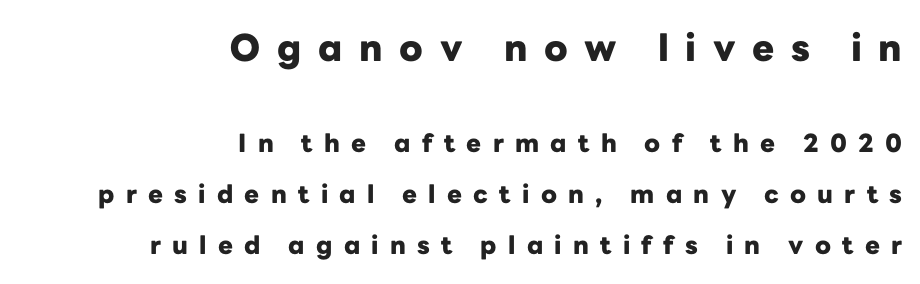
{"serif": "no", "italic": "no", "bold": "yes", "weight": "heavy", "width": "normal", "stroke_contrast": "low", "x_height": "medium", "monospaced": "no", "underline": "no", "align": "right", "line_spacing": "loose", "line_spacing_ratio": 2.04, "letter_spacing": "wide", "letter_spacing_em": 0.45, "larger_block": "first", "size_ratio": 1.48, "glyph_px": 37}
